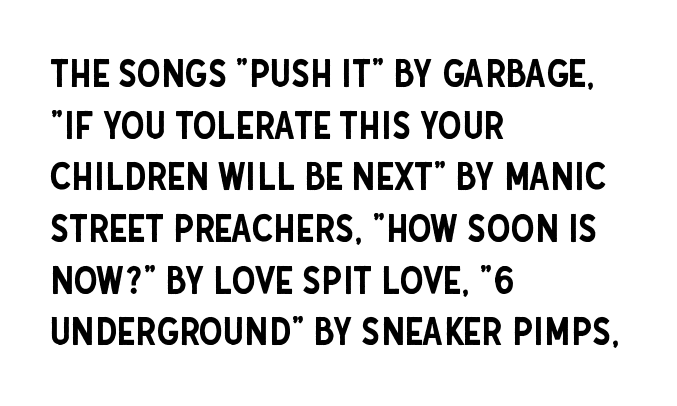
{"serif": "no", "italic": "no", "width": "condensed", "stroke_contrast": "low", "x_height": "large", "monospaced": "no", "underline": "no", "align": "left", "line_spacing": "normal", "line_spacing_ratio": 1.36, "letter_spacing": "normal", "letter_spacing_em": 0.0, "glyph_px": 38}
